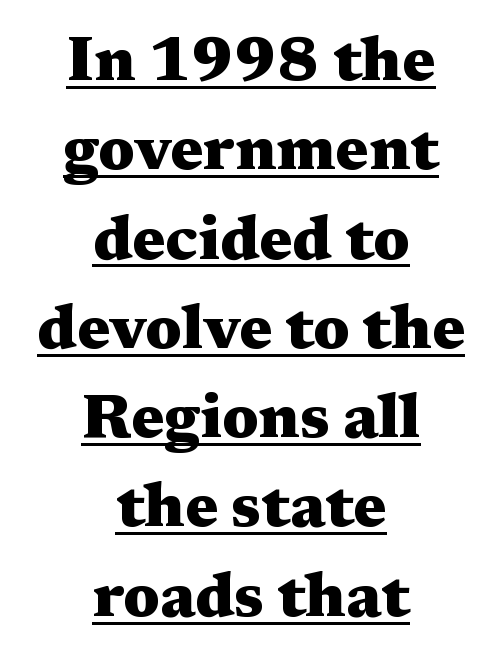
Q: Is the text bold? A: Yes.
Q: Is the text italic (slanted)? A: No, it is upright.
Q: Is the typeface a serif or a sans-serif typeface? A: Serif.
Q: Is the text underlined? A: Yes.
Q: How is the paragraph aligned? A: Centered.
Q: Is the spacing between letters normal or unusually wide? A: Normal.
Q: Is the spacing between lines tight, normal or loose? A: Normal.
Q: Width (condensed, normal, or wide)? A: Wide.
Q: Stroke contrast? A: Medium.
Q: x-height? A: Medium.
Q: Monospaced? A: No.
